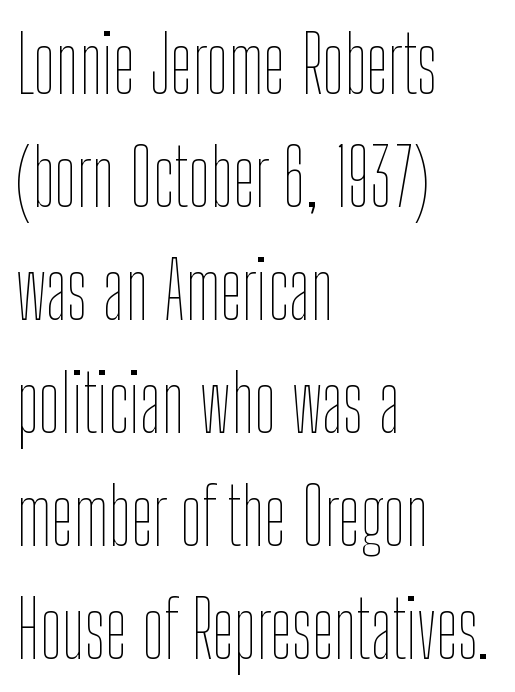
Q: Is the text bold? A: No.
Q: Is the text italic (slanted)? A: No, it is upright.
Q: Is the text underlined? A: No.
Q: How is the paragraph aligned? A: Left-aligned.
Q: Is the spacing between letters normal or unusually wide? A: Normal.
Q: Is the spacing between lines tight, normal or loose? A: Normal.
Q: Width (condensed, normal, or wide)? A: Condensed.
Q: Stroke contrast? A: Low.
Q: x-height? A: Medium.
Q: Monospaced? A: No.
